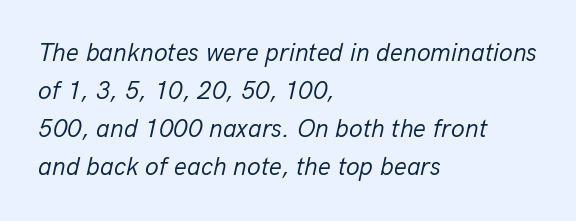
Q: Is the text bold? A: No.
Q: Is the text italic (slanted)? A: Yes, it leans right by about 13 degrees.
Q: Is the text underlined? A: No.
Q: How is the paragraph aligned? A: Left-aligned.
Q: Is the spacing between letters normal or unusually wide? A: Normal.
Q: Is the spacing between lines tight, normal or loose? A: Normal.
